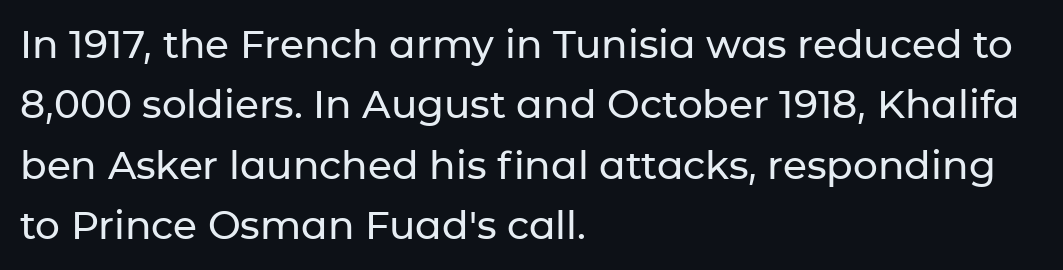
The image shows 39 px sans-serif type, upright; set left-aligned, normal line spacing (1.55x), normal letter spacing, not underlined; low stroke contrast and a medium x-height.
